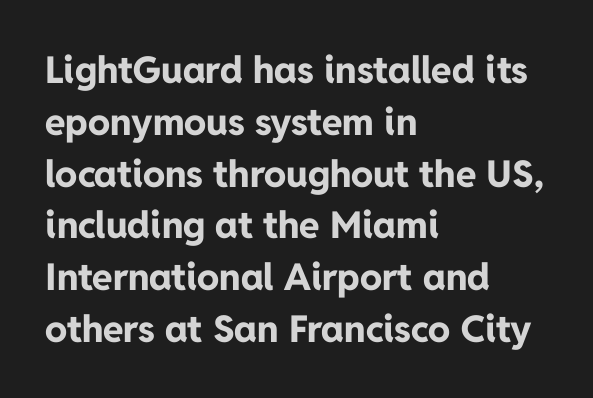
The image shows 37 px bold sans-serif type, upright; set left-aligned, normal line spacing (1.4x), normal letter spacing, not underlined; low stroke contrast and a medium x-height.
